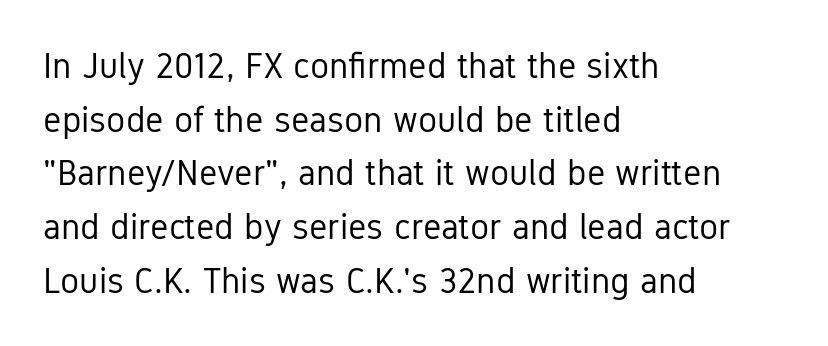
Q: Is the text bold? A: No.
Q: Is the text italic (slanted)? A: No, it is upright.
Q: Is the typeface a serif or a sans-serif typeface? A: Sans-serif.
Q: Is the text underlined? A: No.
Q: How is the paragraph aligned? A: Left-aligned.
Q: Is the spacing between letters normal or unusually wide? A: Normal.
Q: Is the spacing between lines tight, normal or loose? A: Normal.
Q: Width (condensed, normal, or wide)? A: Condensed.
Q: Stroke contrast? A: Low.
Q: x-height? A: Medium.
Q: Monospaced? A: No.
